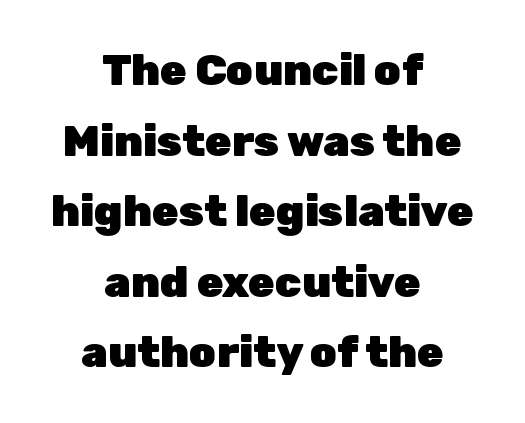
{"serif": "no", "italic": "no", "bold": "yes", "weight": "heavy", "width": "normal", "stroke_contrast": "low", "x_height": "medium", "monospaced": "no", "underline": "no", "align": "center", "line_spacing": "normal", "line_spacing_ratio": 1.64, "letter_spacing": "normal", "letter_spacing_em": 0.0, "glyph_px": 43}
